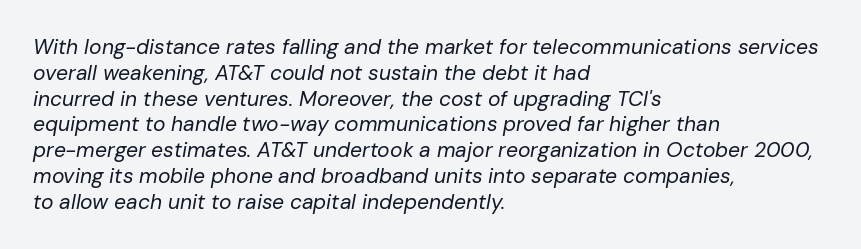
What stands out about the letter spacing? Nothing — it is the standard amount. Each stroke keeps to a modest, everyday thickness or less. The glyphs look as if they've been sheared to an angle. The typesetter chose a ragged-right arrangement here. The baseline area is clear.
